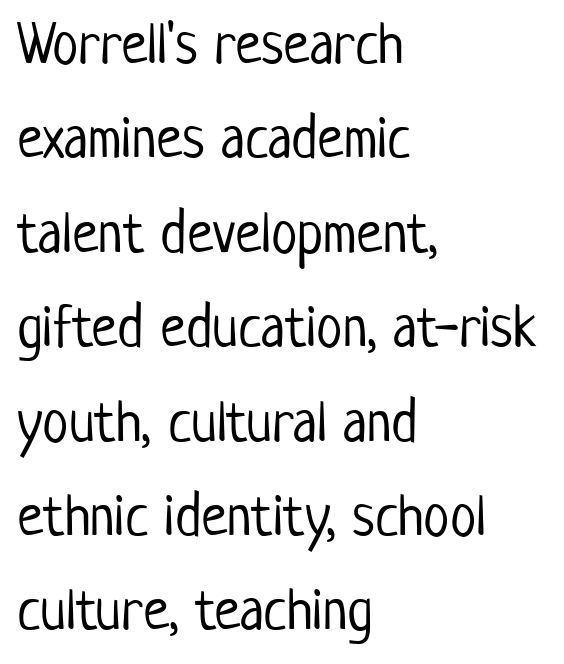
{"serif": "no", "italic": "no", "bold": "no", "weight": "light", "width": "condensed", "stroke_contrast": "low", "x_height": "medium", "monospaced": "no", "underline": "no", "align": "left", "line_spacing": "normal", "line_spacing_ratio": 1.6, "letter_spacing": "normal", "letter_spacing_em": 0.0, "glyph_px": 59}
